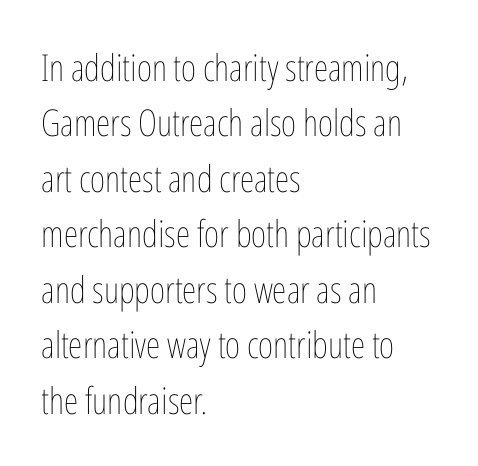
{"italic": "no", "bold": "no", "weight": "thin", "width": "condensed", "stroke_contrast": "low", "x_height": "medium", "monospaced": "no", "underline": "no", "align": "left", "line_spacing": "normal", "line_spacing_ratio": 1.5, "letter_spacing": "normal", "letter_spacing_em": 0.0, "glyph_px": 37}
